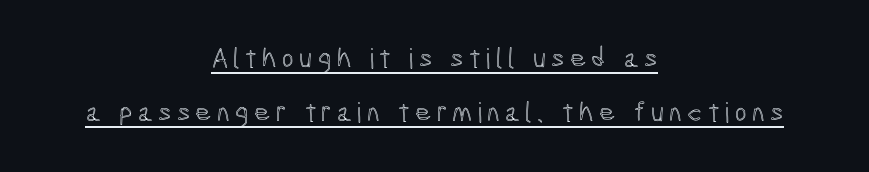
Q: Is the text italic (slanted)? A: No, it is upright.
Q: Is the text underlined? A: Yes.
Q: How is the paragraph aligned? A: Centered.
Q: Is the spacing between lines tight, normal or loose? A: Loose.
Q: Width (condensed, normal, or wide)? A: Condensed.
Q: x-height? A: Medium.
Q: Monospaced? A: No.
